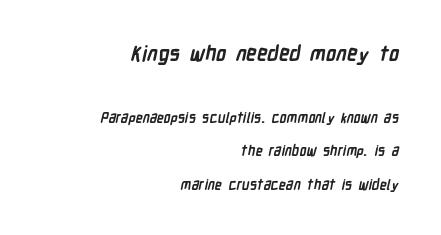
What stands out about the letter spacing? Nothing — it is the standard amount. How heavy is the stroke? Heavy — this is a bold. The passage shown is not underscored anywhere. Leftover space on each line is placed entirely before the opening word. Compare the two chunks: the upper has the greater cap height. Leading: increased.
